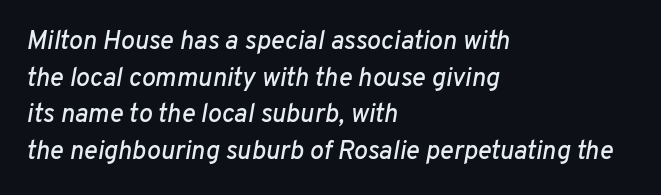
{"italic": "yes", "lean": "right", "slant_degrees": 10, "underline": "no", "align": "left", "line_spacing": "normal", "line_spacing_ratio": 1.41, "letter_spacing": "normal", "letter_spacing_em": 0.0, "glyph_px": 26}
